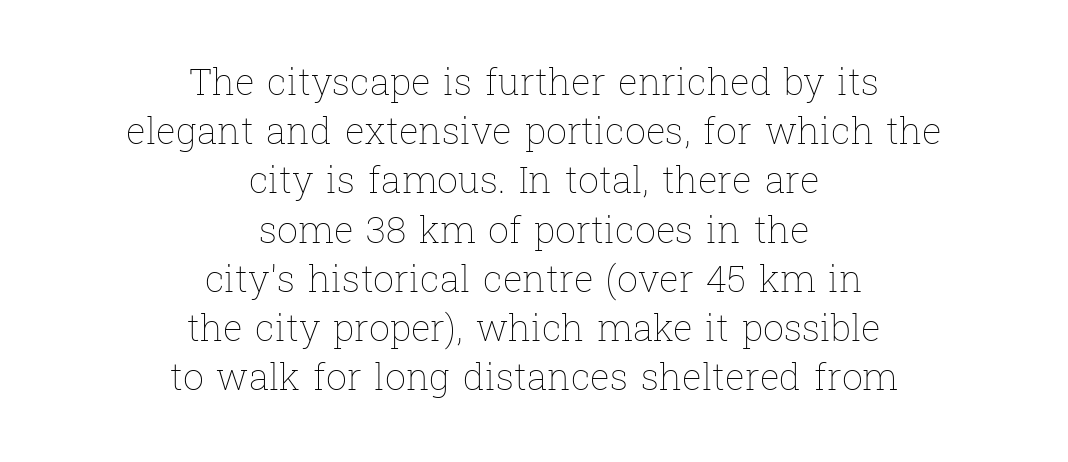
Q: Is the text bold? A: No.
Q: Is the text italic (slanted)? A: No, it is upright.
Q: Is the text underlined? A: No.
Q: How is the paragraph aligned? A: Centered.
Q: Is the spacing between letters normal or unusually wide? A: Normal.
Q: Is the spacing between lines tight, normal or loose? A: Normal.
Q: Width (condensed, normal, or wide)? A: Normal.
Q: Stroke contrast? A: Low.
Q: x-height? A: Medium.
Q: Monospaced? A: No.
